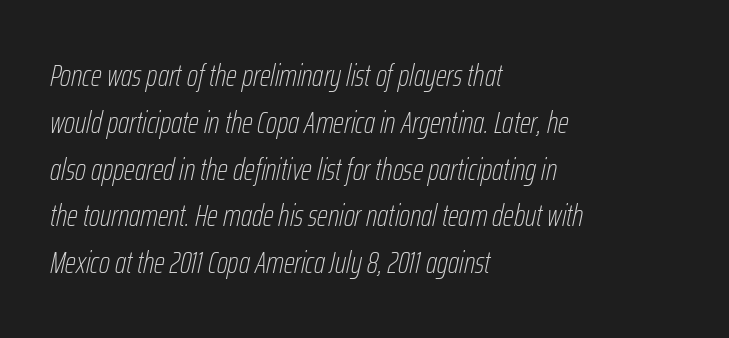
Q: Is the text bold? A: No.
Q: Is the text italic (slanted)? A: Yes, it leans right by about 12 degrees.
Q: Is the text underlined? A: No.
Q: How is the paragraph aligned? A: Left-aligned.
Q: Is the spacing between letters normal or unusually wide? A: Normal.
Q: Is the spacing between lines tight, normal or loose? A: Normal.
Q: Width (condensed, normal, or wide)? A: Condensed.
Q: Stroke contrast? A: Low.
Q: x-height? A: Medium.
Q: Monospaced? A: No.
